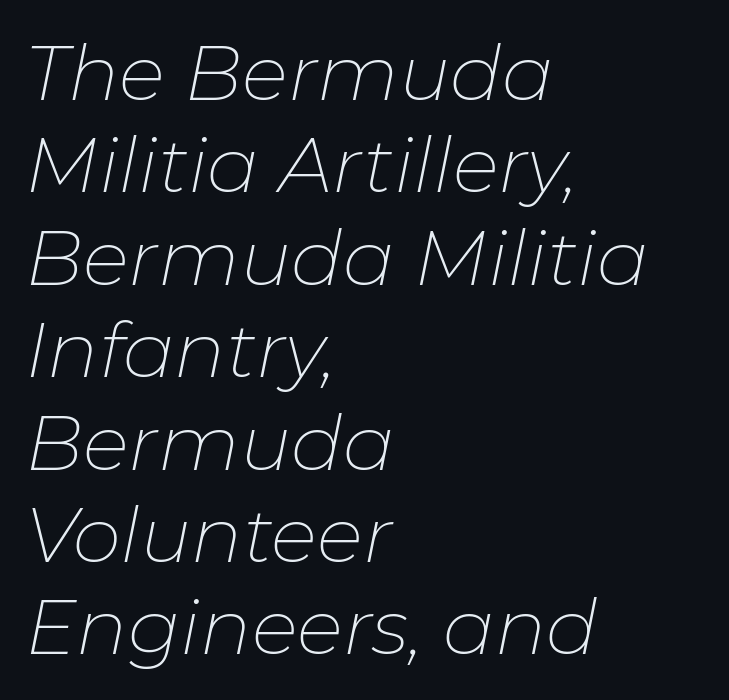
Observe the lean: these are italic letterforms. Does the copy run flush right? No — it runs flush left. Tracking here is standard; glyphs follow each other at the usual distance. Stems here are at most as thick as an everyday book face. Rule under the text: the space is simply empty. A typesetter would call this proportional, since set widths differ per character.
